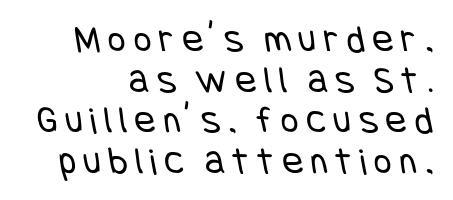
Q: Is the text bold? A: No.
Q: Is the typeface a serif or a sans-serif typeface? A: Sans-serif.
Q: Is the text underlined? A: No.
Q: How is the paragraph aligned? A: Right-aligned.
Q: Is the spacing between letters normal or unusually wide? A: Unusually wide.
Q: Is the spacing between lines tight, normal or loose? A: Tight.
Q: Width (condensed, normal, or wide)? A: Condensed.
Q: Stroke contrast? A: Low.
Q: x-height? A: Large.
